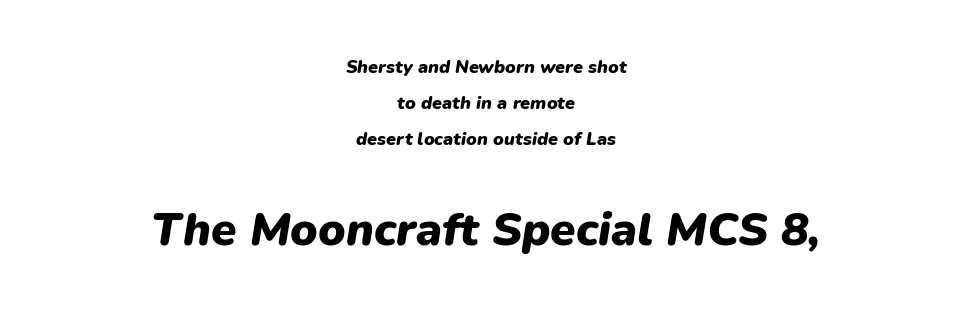
The image shows 46 px heavy type, italic (leaning right); set centered, loose line spacing (1.99x), normal letter spacing, not underlined; the second (bottom) block is 2.56x larger; low stroke contrast and a medium x-height.
